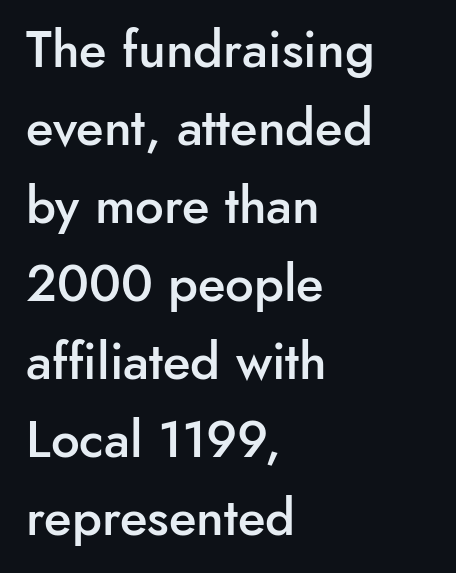
{"serif": "no", "italic": "no", "bold": "semi", "weight": "semibold", "width": "normal", "stroke_contrast": "low", "x_height": "small", "monospaced": "no", "underline": "no", "align": "left", "line_spacing": "normal", "line_spacing_ratio": 1.53, "letter_spacing": "normal", "letter_spacing_em": 0.0, "glyph_px": 51}
